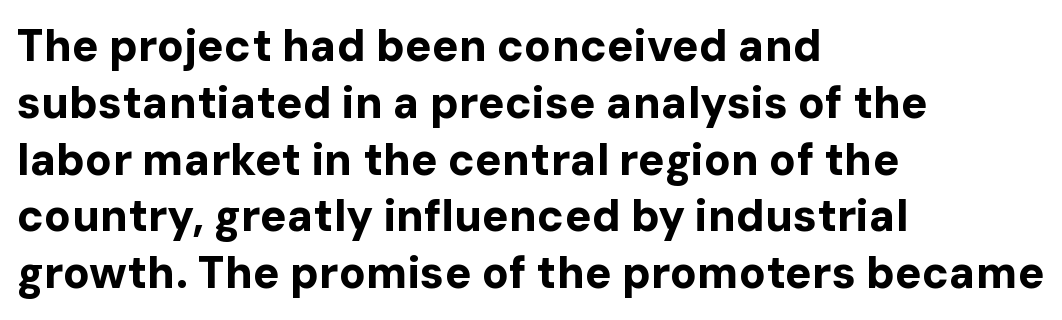
The image shows 44 px bold sans-serif type, upright; set left-aligned, normal line spacing (1.29x), normal letter spacing, not underlined; low stroke contrast and a medium x-height.
